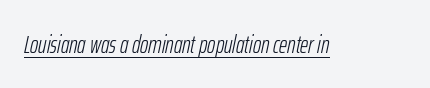
Q: Is the text bold? A: No.
Q: Is the text italic (slanted)? A: Yes, it leans right by about 12 degrees.
Q: Is the text underlined? A: Yes.
Q: Is the spacing between letters normal or unusually wide? A: Normal.
